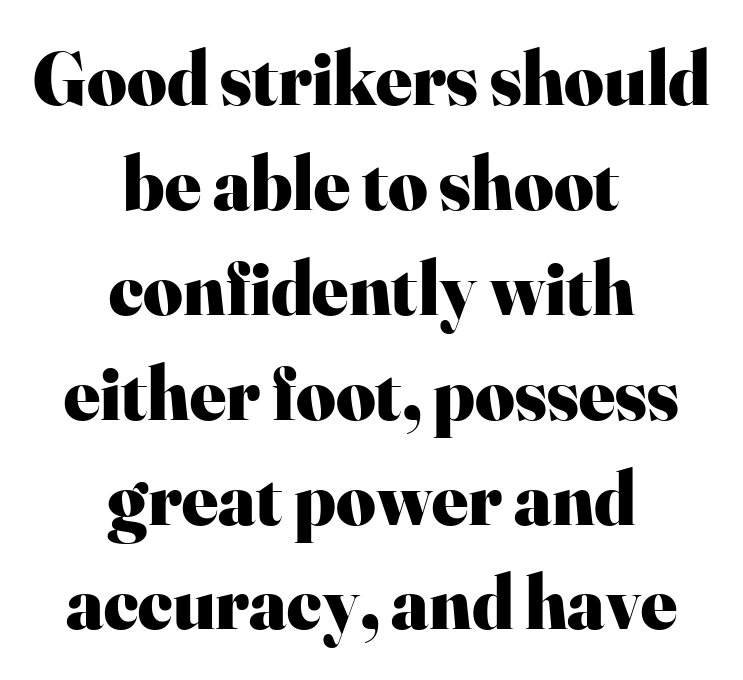
The image shows 76 px heavy serif type, upright; set centered, normal line spacing (1.38x), normal letter spacing, not underlined; high stroke contrast and a small x-height.
